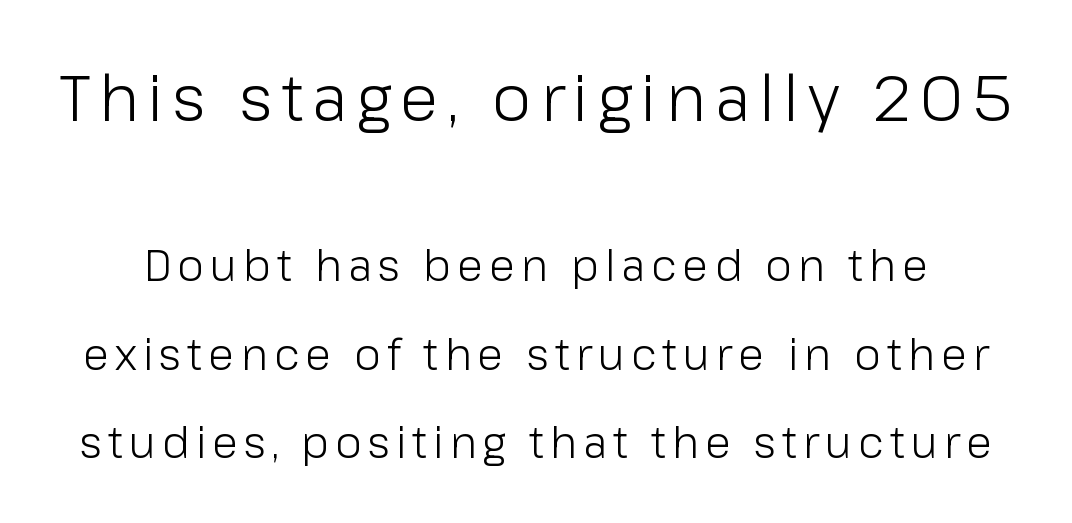
The image shows 64 px light sans-serif type, upright; set loose line spacing (2.05x), not underlined; the first (top) block is 1.49x larger; low stroke contrast and a medium x-height.
